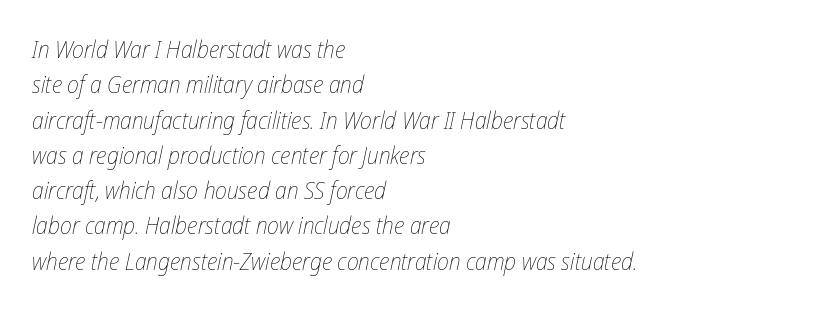
The image shows 24 px text type, italic (leaning right); set left-aligned, normal line spacing (1.47x), normal letter spacing, not underlined.
